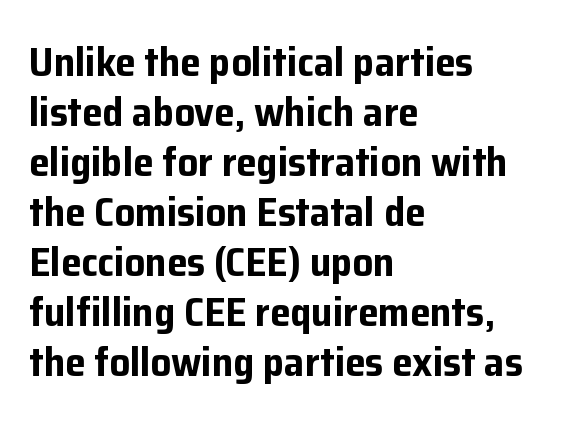
{"serif": "no", "italic": "no", "bold": "yes", "weight": "bold", "width": "normal", "stroke_contrast": "low", "x_height": "medium", "monospaced": "no", "underline": "no", "align": "left", "line_spacing_ratio": 1.22, "letter_spacing": "normal", "letter_spacing_em": 0.0, "glyph_px": 41}
